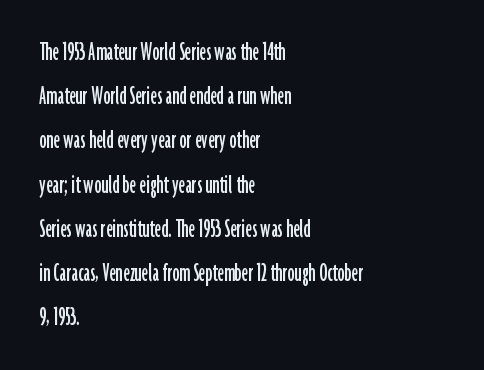
The image shows 28 px condensed sans-serif type, upright; set left-aligned, normal line spacing (1.58x), normal letter spacing, not underlined; low stroke contrast and a medium x-height.
